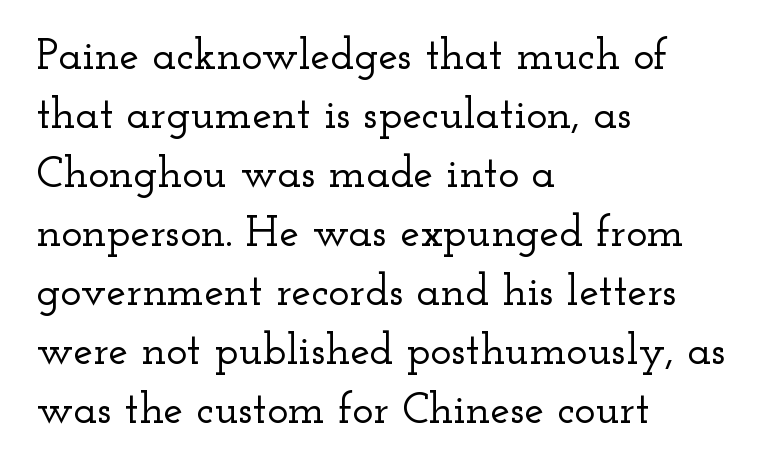
Every row of glyphs begins at an identical x-position on the left. The face used here is rendered with its standard letterfit. Leading matches the norm, producing a regular column. In terms of posture, this sample is upright. Has an underline been added? It has not. I'd call this a serif setting — the letters wear small feet.
